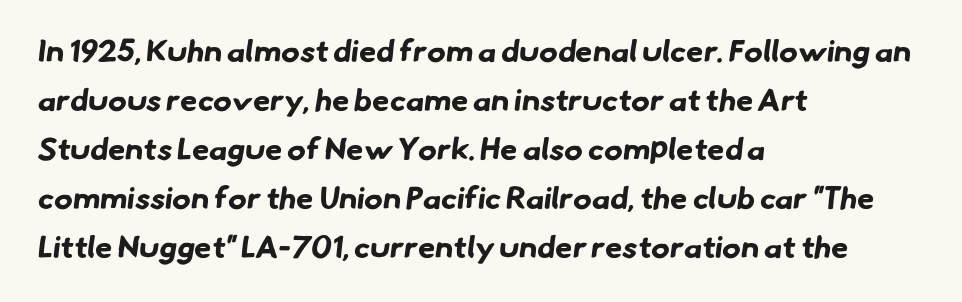
Q: Is the text bold? A: Yes.
Q: Is the typeface a serif or a sans-serif typeface? A: Sans-serif.
Q: Is the text underlined? A: No.
Q: How is the paragraph aligned? A: Left-aligned.
Q: Is the spacing between letters normal or unusually wide? A: Normal.
Q: Is the spacing between lines tight, normal or loose? A: Normal.
Q: Width (condensed, normal, or wide)? A: Normal.
Q: Stroke contrast? A: Low.
Q: x-height? A: Small.
Q: Monospaced? A: No.
